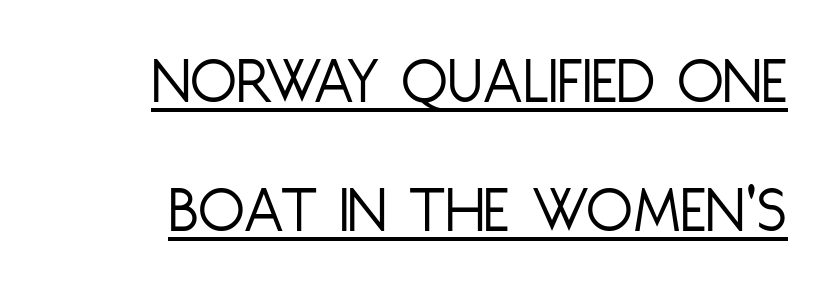
Q: Is the text bold? A: No.
Q: Is the text italic (slanted)? A: No, it is upright.
Q: Is the typeface a serif or a sans-serif typeface? A: Sans-serif.
Q: Is the text underlined? A: Yes.
Q: How is the paragraph aligned? A: Right-aligned.
Q: Is the spacing between letters normal or unusually wide? A: Normal.
Q: Is the spacing between lines tight, normal or loose? A: Loose.
Q: Width (condensed, normal, or wide)? A: Condensed.
Q: Stroke contrast? A: Low.
Q: x-height? A: Large.
Q: Monospaced? A: No.
